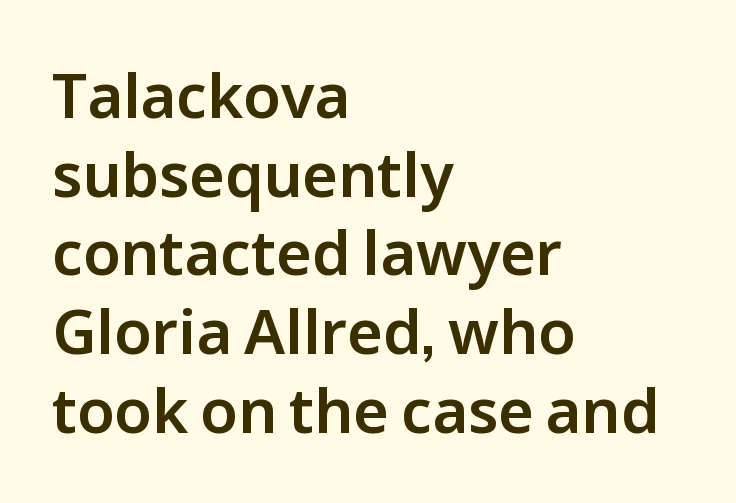
{"serif": "no", "italic": "no", "width": "normal", "stroke_contrast": "low", "x_height": "medium", "monospaced": "no", "underline": "no", "align": "left", "line_spacing": "normal", "line_spacing_ratio": 1.29, "letter_spacing": "normal", "letter_spacing_em": 0.0, "glyph_px": 61}
